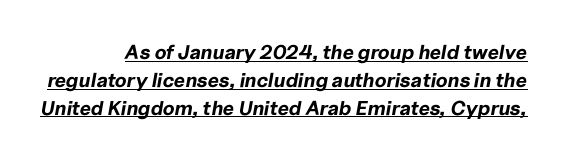
{"italic": "yes", "lean": "right", "slant_degrees": 10, "bold": "yes", "underline": "yes", "line_spacing": "normal", "line_spacing_ratio": 1.39, "letter_spacing": "normal", "letter_spacing_em": 0.0, "glyph_px": 20}
